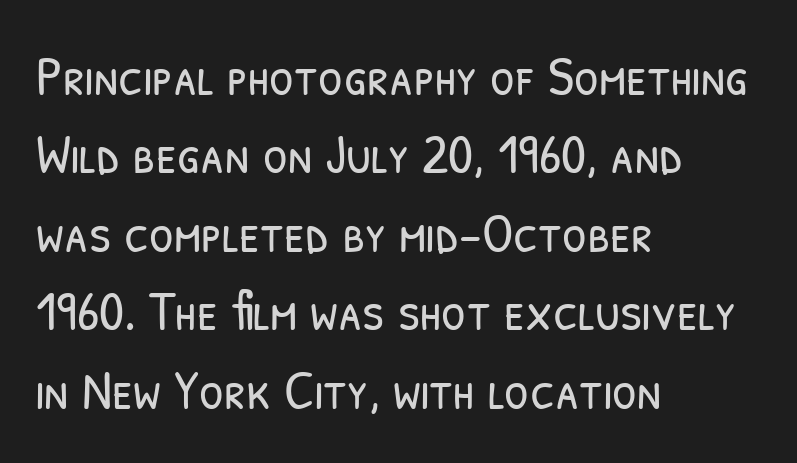
{"serif": "no", "bold": "no", "weight": "light", "width": "condensed", "stroke_contrast": "low", "x_height": "medium", "monospaced": "no", "underline": "no", "align": "left", "line_spacing": "normal", "line_spacing_ratio": 1.4, "letter_spacing": "normal", "letter_spacing_em": 0.0, "glyph_px": 56}
